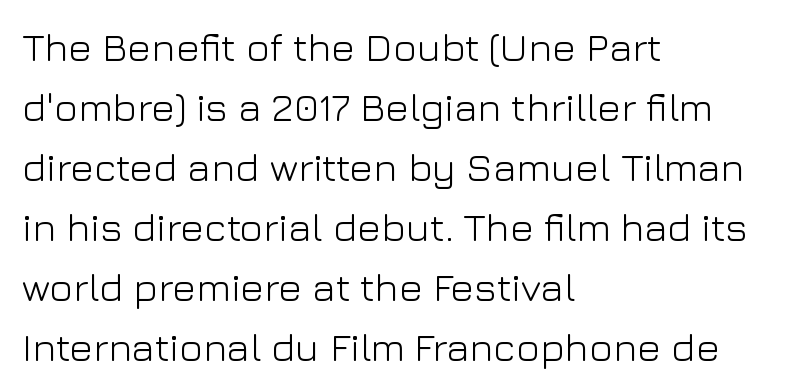
Does extra space separate the letters? No, they use regular spacing. Spacing verdict: proportional, widths tailored to each character. Is there much room between lines? A standard amount, neither cramped nor airy. Upright lettering throughout. Serif or sans? Sans — the stroke terminals are bare.
